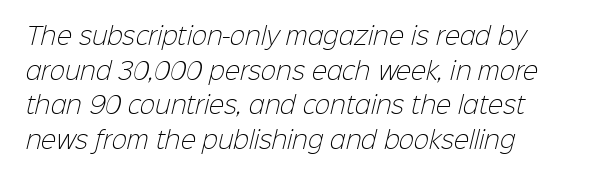
The image shows 23 px text type; set normal line spacing (1.51x), normal letter spacing, not underlined.
